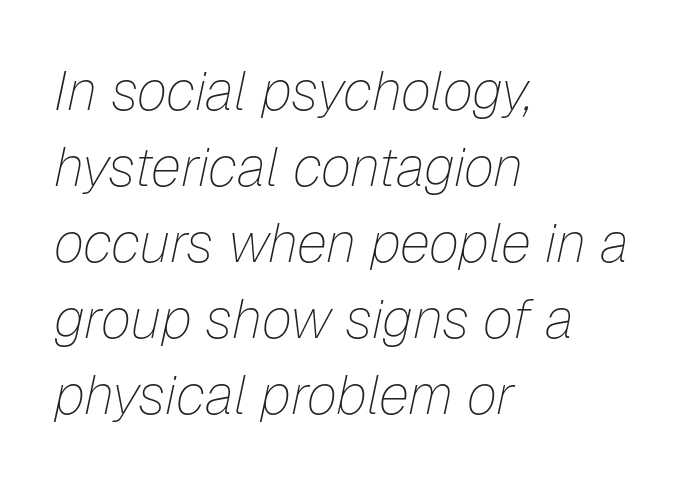
The image shows 55 px thin type, italic (leaning right); set left-aligned, normal line spacing (1.38x), normal letter spacing, not underlined; low stroke contrast and a medium x-height.
